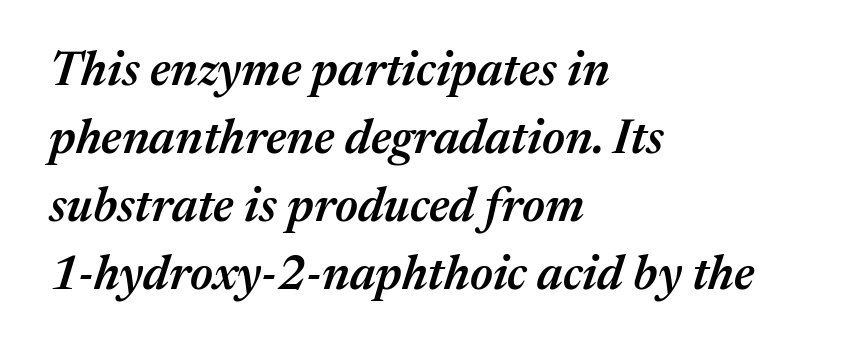
Q: Is the text bold? A: Semi-bold.
Q: Is the text italic (slanted)? A: Yes, it leans right by about 17 degrees.
Q: Is the text underlined? A: No.
Q: How is the paragraph aligned? A: Left-aligned.
Q: Is the spacing between letters normal or unusually wide? A: Normal.
Q: Is the spacing between lines tight, normal or loose? A: Normal.
Q: Width (condensed, normal, or wide)? A: Normal.
Q: Stroke contrast? A: Medium.
Q: x-height? A: Medium.
Q: Monospaced? A: No.
